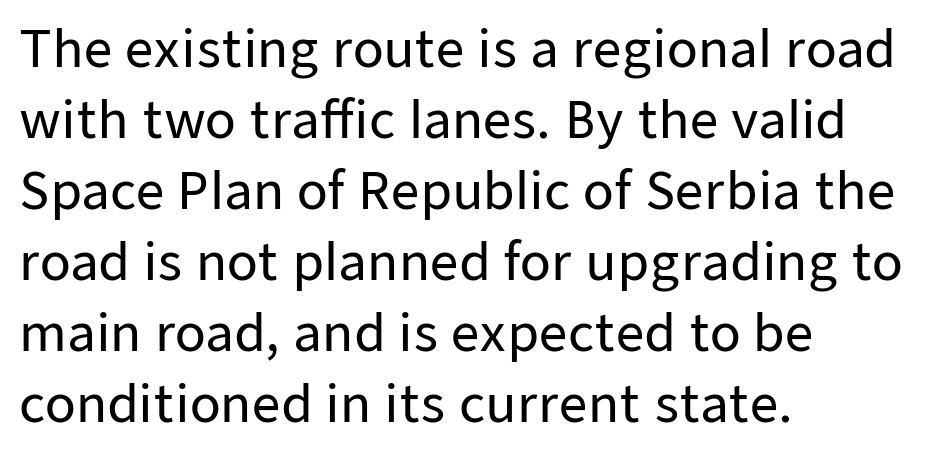
Here the glyphs are tracked normally, forming tight word shapes. Just letters on the line, the space beneath them empty. Normally led — the rows are evenly, conventionally spaced. The font's upright variant was chosen for this text.
